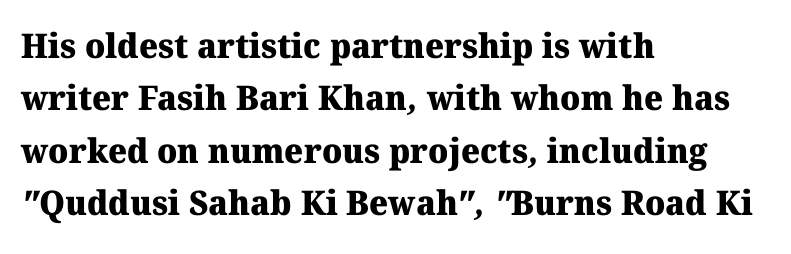
The image shows 34 px heavy serif type; set left-aligned, normal line spacing (1.54x), normal letter spacing, not underlined; medium stroke contrast and a medium x-height.
